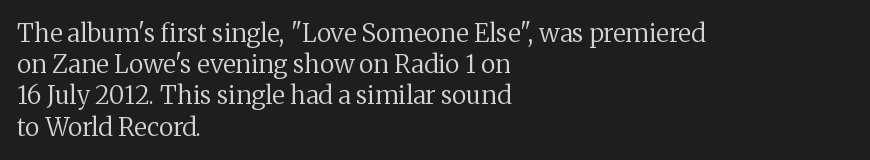
Spacing between characters is what you'd get straight out of the box. Ordinary non-slanted type is in use. The compositor pushed each line to the left boundary. Rows of type keep a routine distance in the vertical direction.
